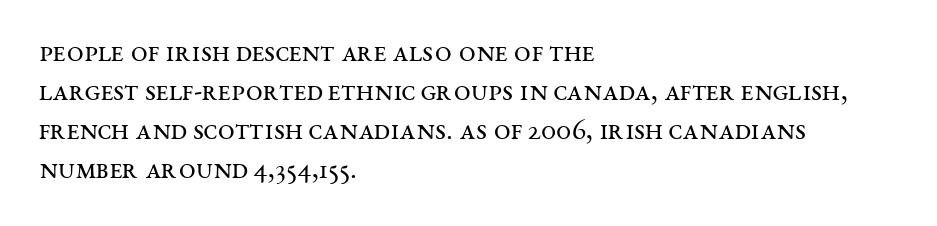
The image shows 30 px regular-weight, wide serif type, upright; set left-aligned, normal line spacing (1.3x), normal letter spacing, not underlined; medium stroke contrast and a large x-height.
